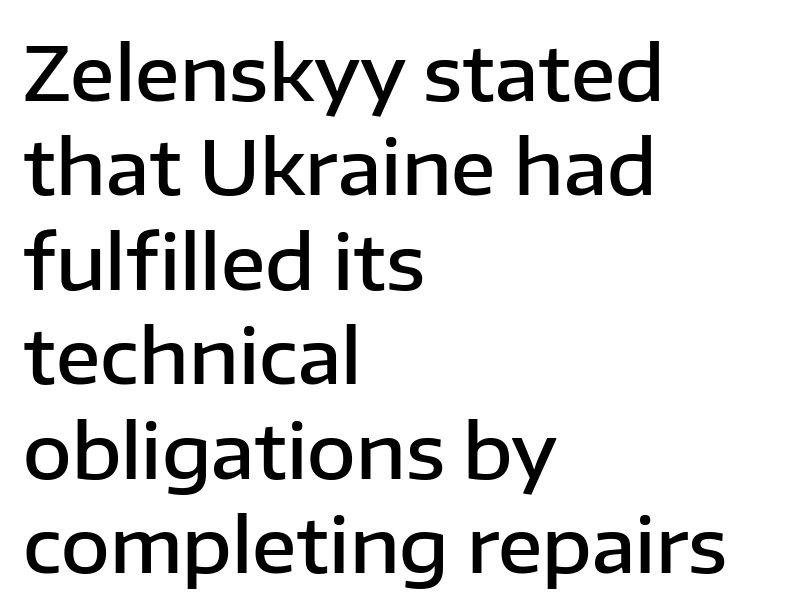
Serif or sans? Sans — the stroke terminals are bare. Summary of weight: moderately heavy, a semibold. The tracking reads as untouched default to a designer's eye. Characters remain perfectly vertical along every line. All the whitespace from short lines collects on the right.
